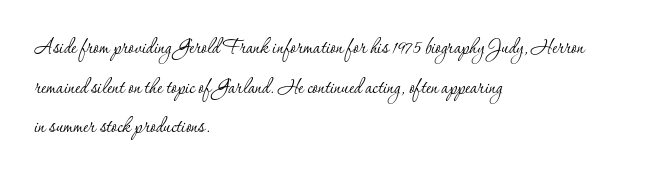
{"bold": "no", "underline": "no", "align": "left", "line_spacing": "normal", "line_spacing_ratio": 1.59, "letter_spacing": "normal", "letter_spacing_em": 0.0, "glyph_px": 25}
